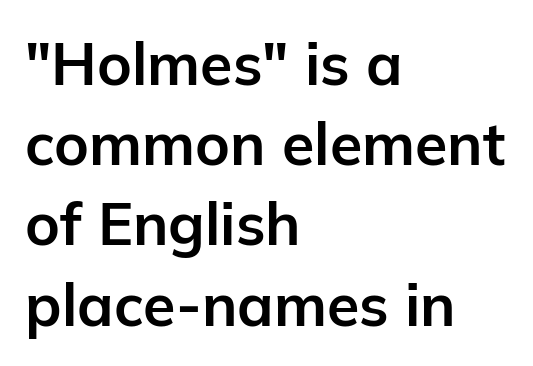
The image shows 59 px bold sans-serif type, upright; set left-aligned, normal line spacing (1.36x), normal letter spacing, not underlined; low stroke contrast and a medium x-height.
